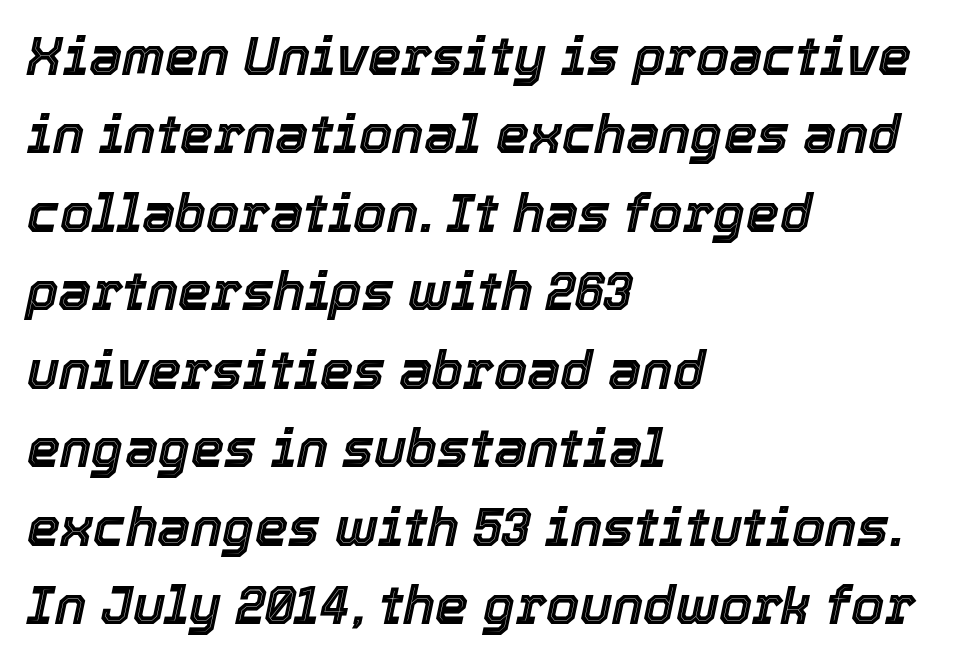
{"italic": "yes", "lean": "right", "slant_degrees": 12, "width": "normal", "x_height": "medium", "monospaced": "no", "underline": "no", "align": "left", "line_spacing": "normal", "line_spacing_ratio": 1.48, "letter_spacing": "normal", "letter_spacing_em": 0.0, "glyph_px": 53}
